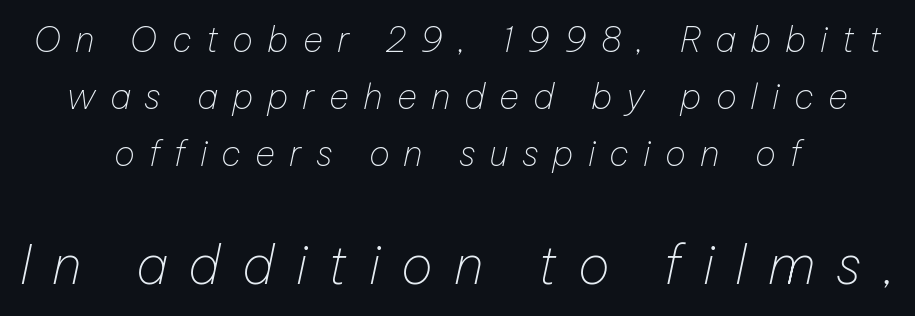
Students, note that the glyphs here are deliberately spaced far apart. A centered setting, common on invitations and titles, is used for this passage. The passage shown leans; its letterforms are oblique. This sample has the flowing, uneven cadence of proportional lettering. Size contrast runs from small at the top to large at the bottom.
